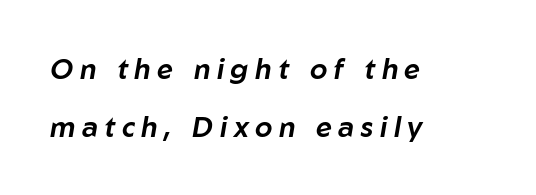
{"italic": "yes", "lean": "right", "slant_degrees": 10, "width": "normal", "stroke_contrast": "low", "x_height": "medium", "monospaced": "no", "underline": "no", "align": "left", "line_spacing": "loose", "line_spacing_ratio": 2.08, "letter_spacing": "wide", "letter_spacing_em": 0.23, "glyph_px": 28}
